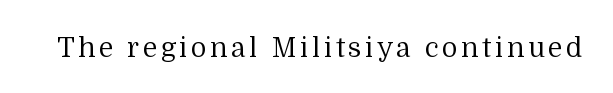
{"italic": "no", "bold": "no", "underline": "no", "glyph_px": 27}
